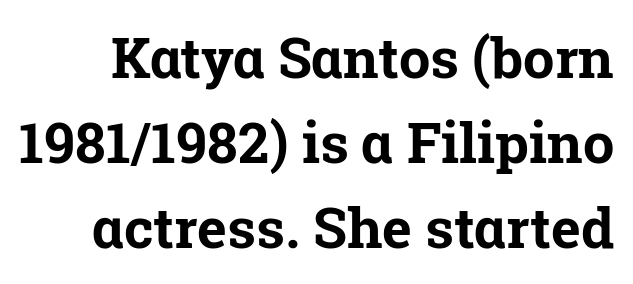
Each new line begins a customary step beneath the previous one. The lettering stays uniformly vertical, giving the passage a roman look. This rendering leaves character spacing at its baseline value. Compared with an ordinary text face, these strokes are far heavier — a full bold. Yep, those are serifs on the letters. Character widths vary here, with narrow letters taking less room than wide ones.
